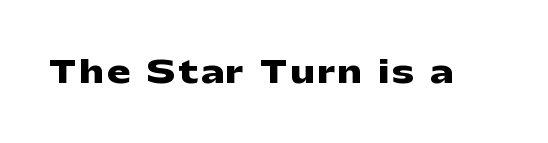
The image shows 31 px heavy, wide sans-serif type, upright; set not underlined; low stroke contrast and a medium x-height.
